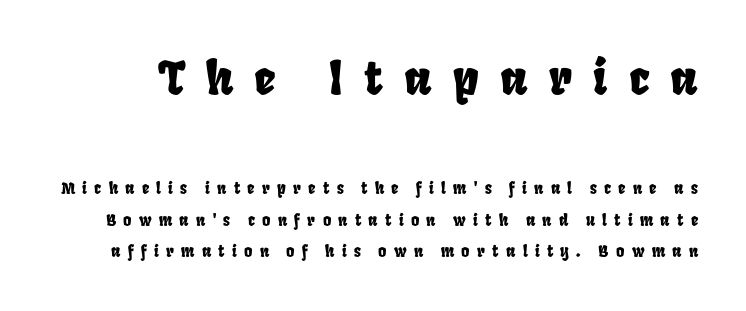
The face used here is proportionally spaced, like ordinary book or web type. Is the lower block the larger one? No — the upper block carries the bigger type. Only glyphs here, with clear space below each row. Substantial extra tracking has been applied to these lines.
